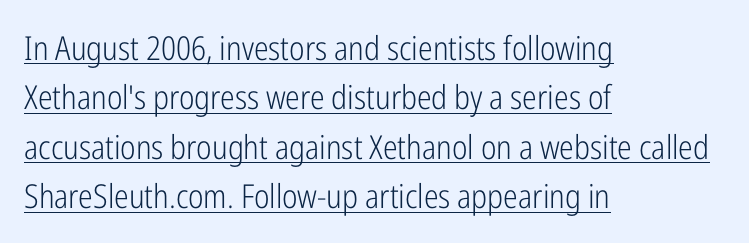
The image shows 33 px light, condensed sans-serif type, upright; set left-aligned, normal line spacing (1.5x), normal letter spacing, underlined; low stroke contrast and a medium x-height.
